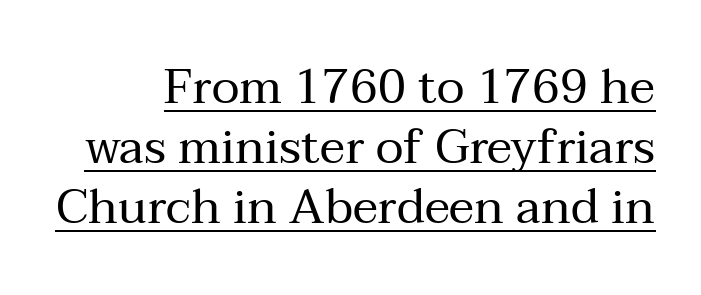
This sample keeps an unexceptional amount of space between lines. A roman cut, with each character standing at attention. Type style note: has serifs. The rendering uses natural spacing where letterforms have individual widths. Letters have the restrained weight of plain body copy at most.
